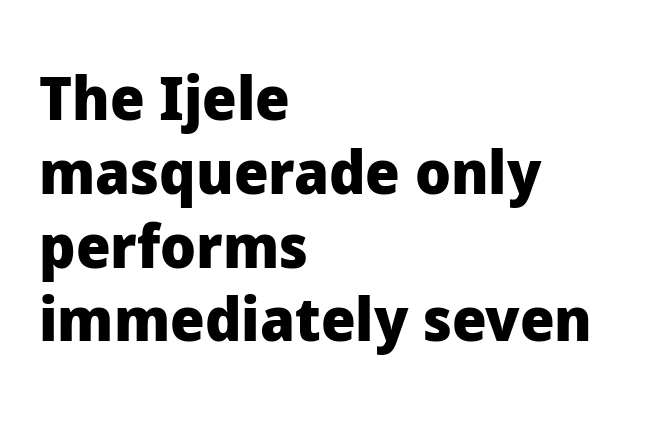
Q: Is the text bold? A: Yes.
Q: Is the text italic (slanted)? A: No, it is upright.
Q: Is the typeface a serif or a sans-serif typeface? A: Sans-serif.
Q: Is the text underlined? A: No.
Q: How is the paragraph aligned? A: Left-aligned.
Q: Is the spacing between letters normal or unusually wide? A: Normal.
Q: Width (condensed, normal, or wide)? A: Normal.
Q: Stroke contrast? A: Low.
Q: x-height? A: Medium.
Q: Monospaced? A: No.
